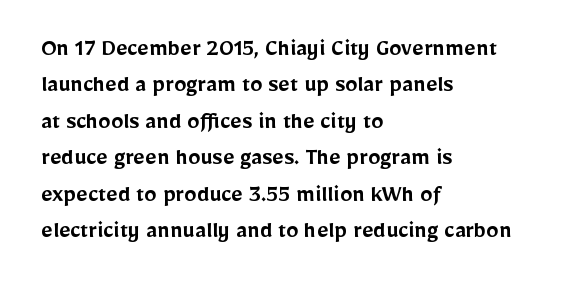
Q: Is the text bold? A: Semi-bold.
Q: Is the text italic (slanted)? A: No, it is upright.
Q: Is the text underlined? A: No.
Q: How is the paragraph aligned? A: Left-aligned.
Q: Is the spacing between letters normal or unusually wide? A: Normal.
Q: Is the spacing between lines tight, normal or loose? A: Normal.
